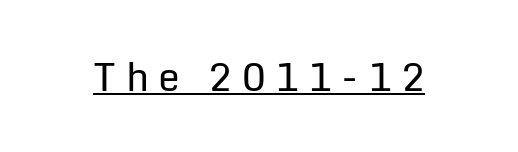
The image shows 39 px regular-weight sans-serif type, upright; set unusually wide letter spacing (+0.24 em), underlined; low stroke contrast and a medium x-height.
